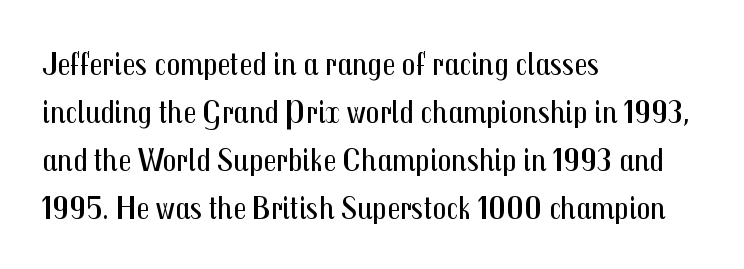
Q: Is the text bold? A: No.
Q: Is the text italic (slanted)? A: No, it is upright.
Q: Is the typeface a serif or a sans-serif typeface? A: Sans-serif.
Q: Is the text underlined? A: No.
Q: How is the paragraph aligned? A: Left-aligned.
Q: Is the spacing between letters normal or unusually wide? A: Normal.
Q: Is the spacing between lines tight, normal or loose? A: Normal.
Q: Width (condensed, normal, or wide)? A: Condensed.
Q: Stroke contrast? A: Medium.
Q: x-height? A: Medium.
Q: Monospaced? A: No.
